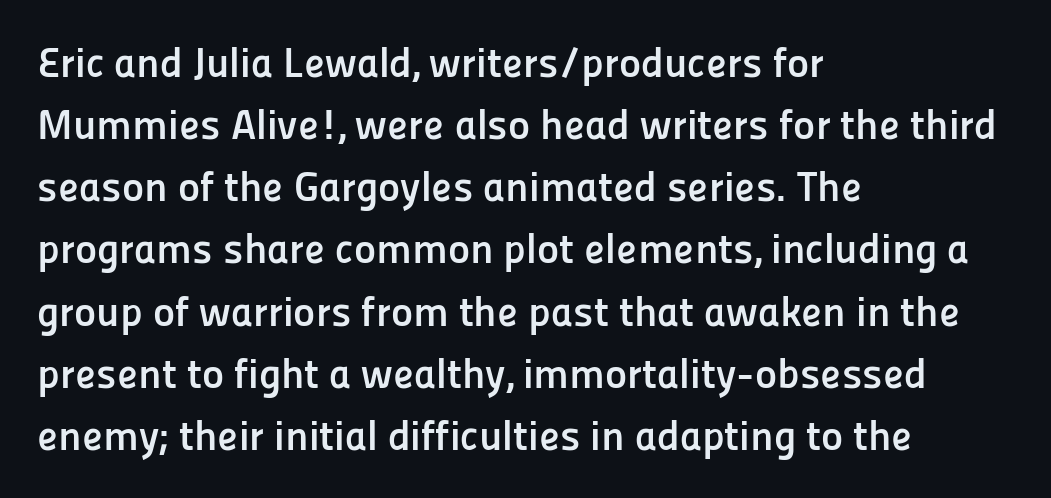
Horizontal bands of white between lines are of average thickness. Lines of text with bare space underneath. Characters remain perfectly vertical along every line. The letters are bold, with thick, heavy strokes. The lines are quadded left.
